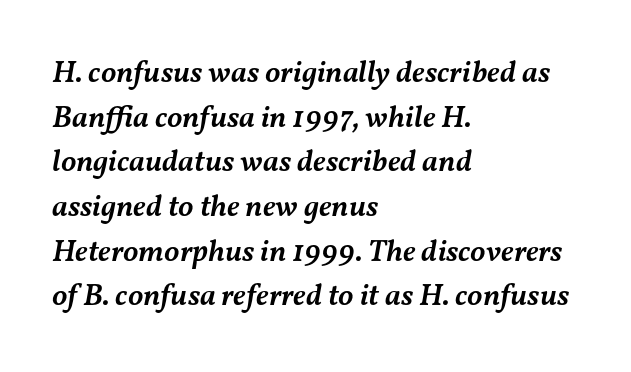
Q: Is the text bold? A: Semi-bold.
Q: Is the text italic (slanted)? A: Yes, it leans right by about 11 degrees.
Q: Is the text underlined? A: No.
Q: How is the paragraph aligned? A: Left-aligned.
Q: Is the spacing between letters normal or unusually wide? A: Normal.
Q: Is the spacing between lines tight, normal or loose? A: Normal.
Q: Width (condensed, normal, or wide)? A: Normal.
Q: Stroke contrast? A: Medium.
Q: x-height? A: Medium.
Q: Monospaced? A: No.
